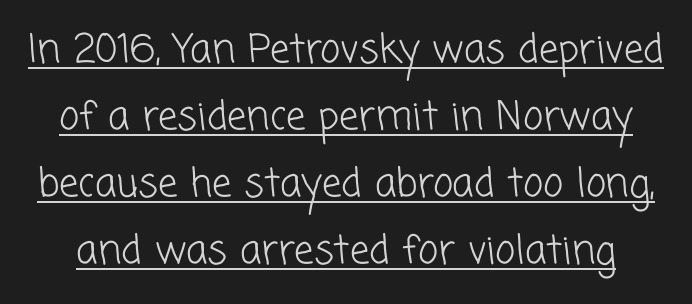
{"serif": "no", "bold": "no", "weight": "light", "width": "normal", "stroke_contrast": "low", "x_height": "medium", "monospaced": "no", "underline": "yes", "line_spacing_ratio": 1.72, "letter_spacing": "normal", "letter_spacing_em": 0.0, "glyph_px": 39}
